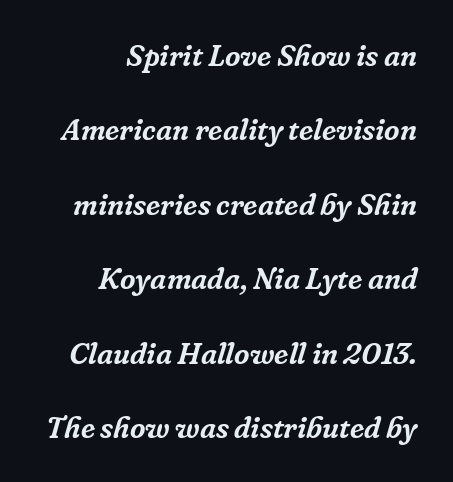
{"serif": "yes", "italic": "yes", "lean": "right", "slant_degrees": 16, "width": "normal", "stroke_contrast": "low", "x_height": "medium", "monospaced": "no", "underline": "no", "align": "right", "line_spacing": "loose", "line_spacing_ratio": 2.48, "letter_spacing": "normal", "letter_spacing_em": 0.0, "glyph_px": 30}
